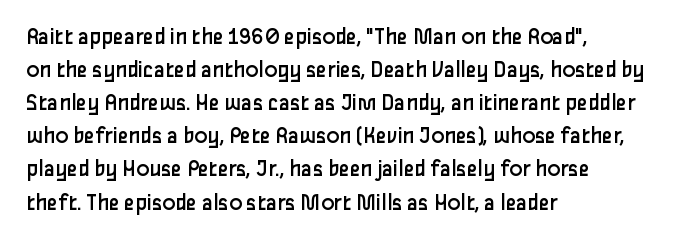
Q: Is the text bold? A: No.
Q: Is the text italic (slanted)? A: No, it is upright.
Q: Is the text underlined? A: No.
Q: How is the paragraph aligned? A: Left-aligned.
Q: Is the spacing between letters normal or unusually wide? A: Normal.
Q: Is the spacing between lines tight, normal or loose? A: Normal.
